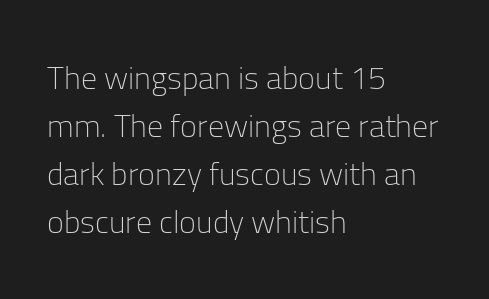
The image shows 32 px light sans-serif type, upright; set left-aligned, normal line spacing (1.5x), normal letter spacing, not underlined; low stroke contrast and a medium x-height.
